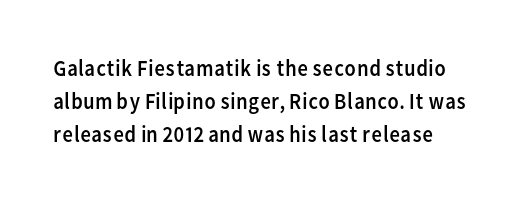
{"italic": "no", "bold": "no", "underline": "no", "align": "left", "line_spacing": "normal", "line_spacing_ratio": 1.44, "letter_spacing": "normal", "letter_spacing_em": 0.0, "glyph_px": 23}
